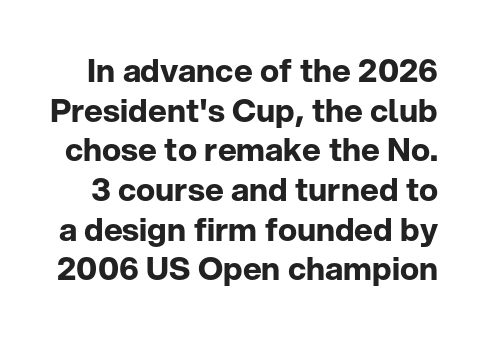
Plain, unruled lines of type. You can tell from the bare stems that sans-serif type was used. It's the straight-up-and-down kind of type. The gaps between neighbouring characters are ordinary and unremarkable.
